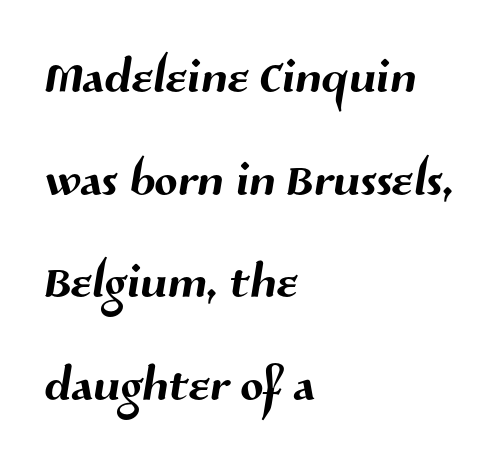
The image shows 68 px sans-serif type; set left-aligned, normal line spacing (1.51x), normal letter spacing, not underlined; medium stroke contrast and a medium x-height.
